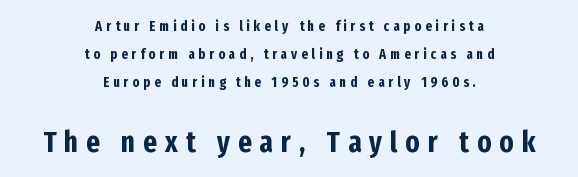
Inter-character spacing is expanded well beyond the font's built-in metrics. Character widths vary here, with narrow letters taking less room than wide ones. The passage shown begins with its smaller block and ends with its larger one. Typographically, this falls in the sans-serif category. In CSS terms this would be text-align: center.
